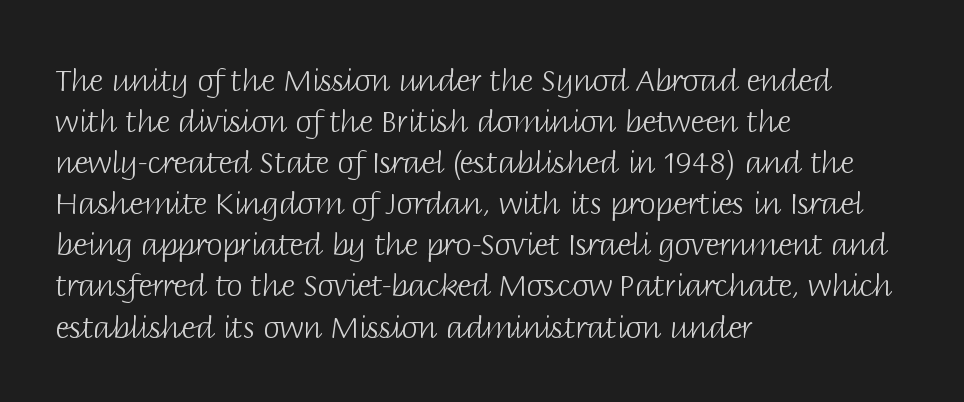
{"serif": "no", "italic": "no", "bold": "no", "weight": "light", "width": "normal", "stroke_contrast": "low", "x_height": "large", "monospaced": "no", "underline": "no", "align": "left", "line_spacing": "normal", "line_spacing_ratio": 1.37, "letter_spacing": "normal", "letter_spacing_em": 0.0, "glyph_px": 30}
